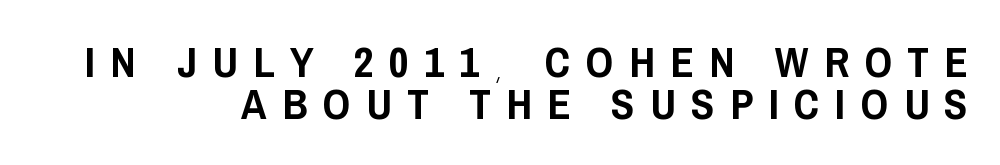
{"serif": "no", "italic": "no", "width": "condensed", "stroke_contrast": "low", "x_height": "large", "monospaced": "no", "underline": "no", "align": "right", "line_spacing": "tight", "line_spacing_ratio": 0.97, "letter_spacing": "wide", "letter_spacing_em": 0.36, "glyph_px": 43}
